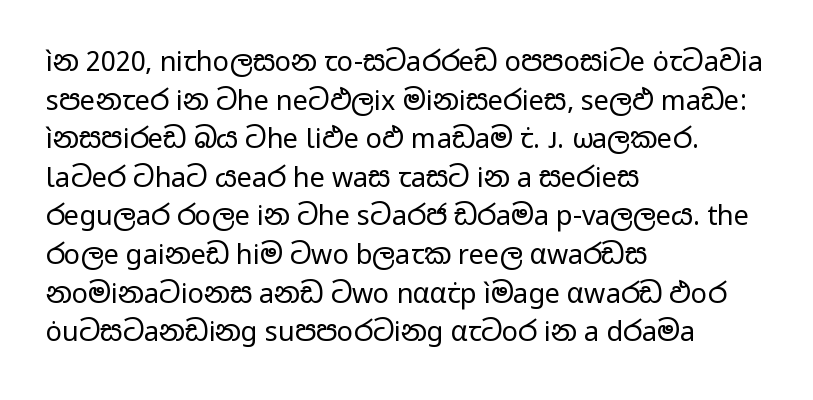
{"italic": "no", "bold": "no", "underline": "no", "align": "left", "line_spacing": "normal", "line_spacing_ratio": 1.43, "letter_spacing": "normal", "letter_spacing_em": 0.0, "glyph_px": 27}
